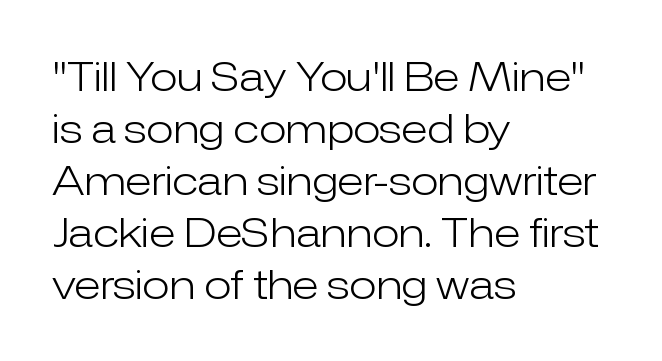
The image shows 40 px light sans-serif type, upright; set left-aligned, normal line spacing (1.3x), normal letter spacing, not underlined; low stroke contrast and a medium x-height.
